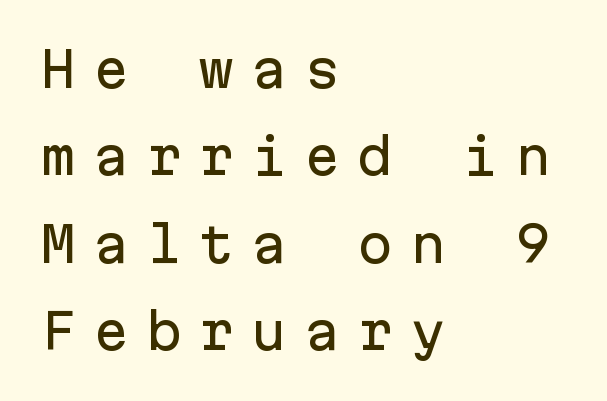
Q: Is the text italic (slanted)? A: No, it is upright.
Q: Is the typeface a serif or a sans-serif typeface? A: Sans-serif.
Q: Is the text underlined? A: No.
Q: How is the paragraph aligned? A: Left-aligned.
Q: Is the spacing between letters normal or unusually wide? A: Unusually wide.
Q: Width (condensed, normal, or wide)? A: Normal.
Q: Stroke contrast? A: Low.
Q: x-height? A: Medium.
Q: Monospaced? A: Yes.
